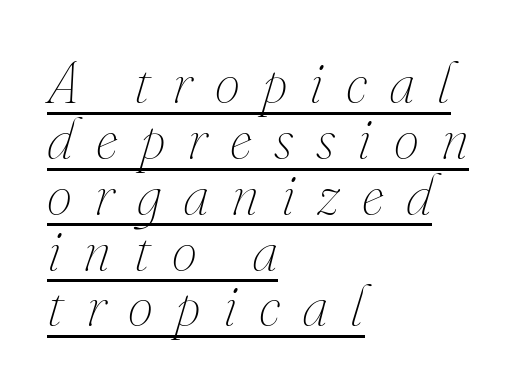
The strokes are not fattened; the text isn't bold. Inter-character spacing is expanded well beyond the font's built-in metrics. The specimen includes a rule beneath the text block's lines. Horizontal bands of white between lines are thin slivers.
